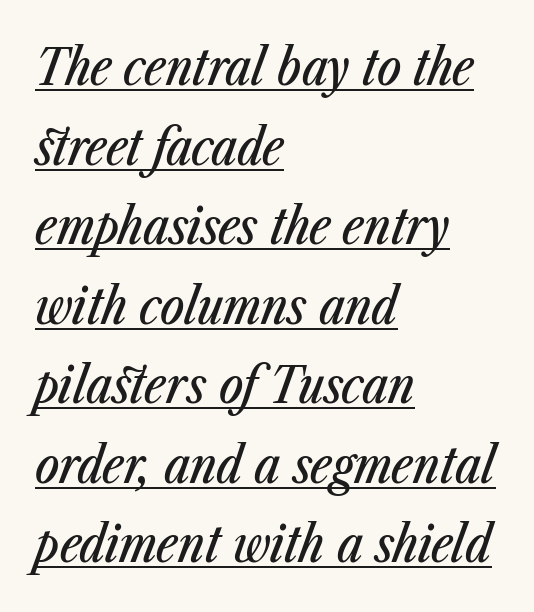
Q: Is the text italic (slanted)? A: Yes, it leans right by about 23 degrees.
Q: Is the text underlined? A: Yes.
Q: How is the paragraph aligned? A: Left-aligned.
Q: Is the spacing between letters normal or unusually wide? A: Normal.
Q: Is the spacing between lines tight, normal or loose? A: Normal.
Q: Width (condensed, normal, or wide)? A: Condensed.
Q: Stroke contrast? A: Low.
Q: x-height? A: Medium.
Q: Monospaced? A: No.
